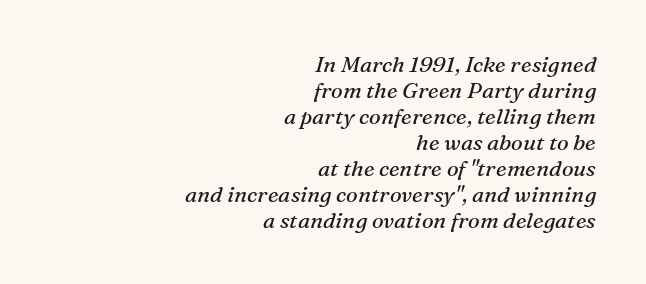
The image shows 22 px text type, italic (leaning right); set right-aligned, line spacing 1.18x, normal letter spacing, not underlined.
